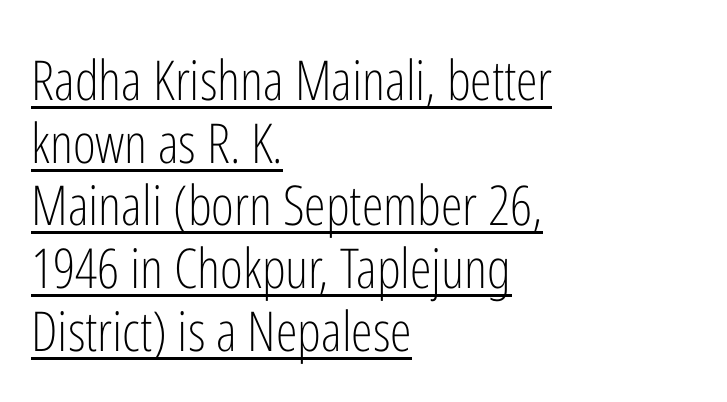
The image shows 55 px light, condensed sans-serif type, upright; set left-aligned, tight line spacing (1.14x), normal letter spacing, underlined; low stroke contrast and a medium x-height.
